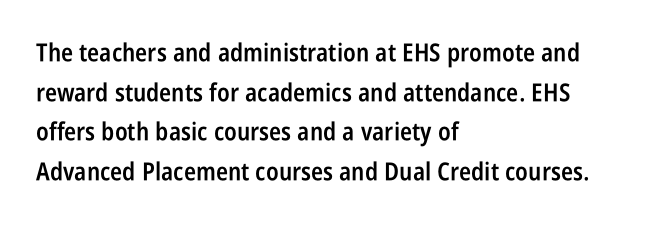
{"italic": "no", "bold": "semi", "underline": "no", "align": "left", "line_spacing": "normal", "line_spacing_ratio": 1.59, "letter_spacing": "normal", "letter_spacing_em": 0.0, "glyph_px": 25}
